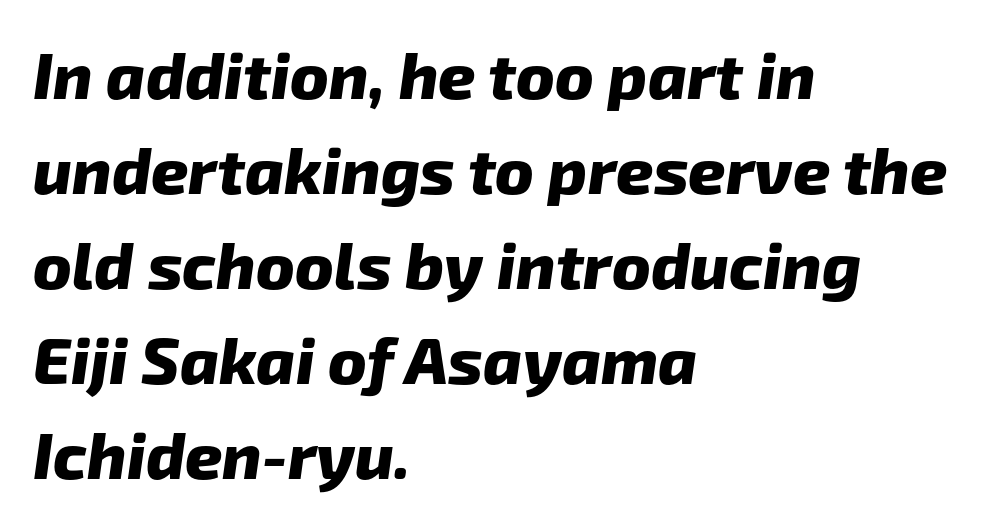
The image shows 65 px heavy sans-serif type; set left-aligned, normal line spacing (1.46x), normal letter spacing, not underlined; low stroke contrast and a medium x-height.
